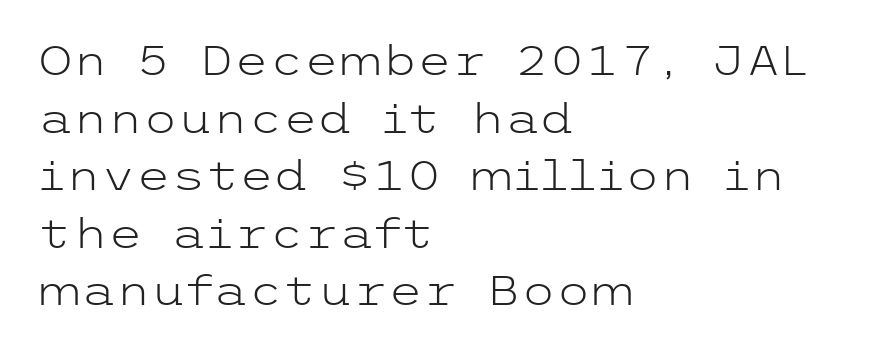
{"serif": "no", "italic": "no", "bold": "no", "weight": "light", "width": "wide", "stroke_contrast": "low", "x_height": "medium", "underline": "no", "align": "left", "line_spacing": "normal", "line_spacing_ratio": 1.44, "letter_spacing": "normal", "letter_spacing_em": 0.0, "glyph_px": 40}
